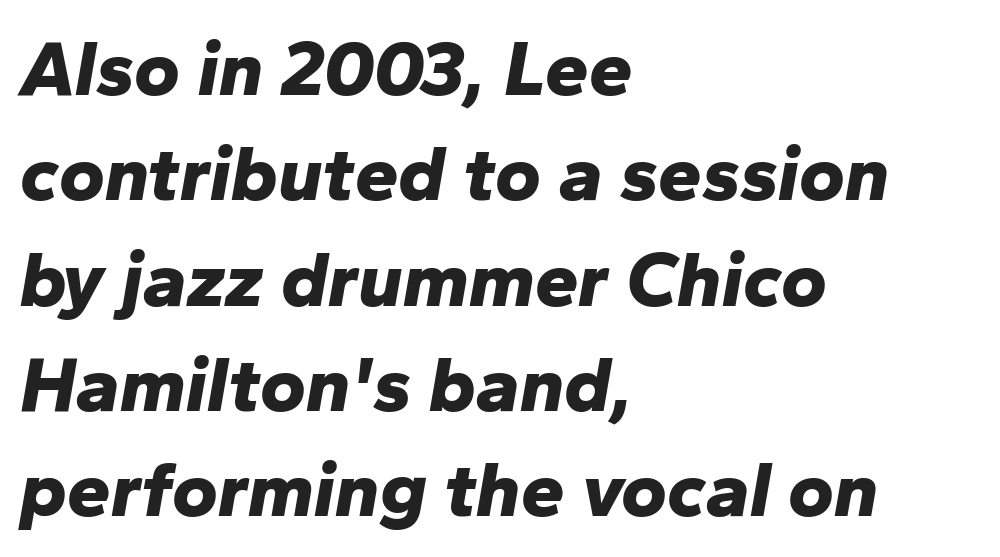
Q: Is the text bold? A: Yes.
Q: Is the text italic (slanted)? A: Yes, it leans right by about 10 degrees.
Q: Is the text underlined? A: No.
Q: How is the paragraph aligned? A: Left-aligned.
Q: Is the spacing between letters normal or unusually wide? A: Normal.
Q: Is the spacing between lines tight, normal or loose? A: Normal.
Q: Width (condensed, normal, or wide)? A: Normal.
Q: Stroke contrast? A: Low.
Q: x-height? A: Medium.
Q: Monospaced? A: No.
